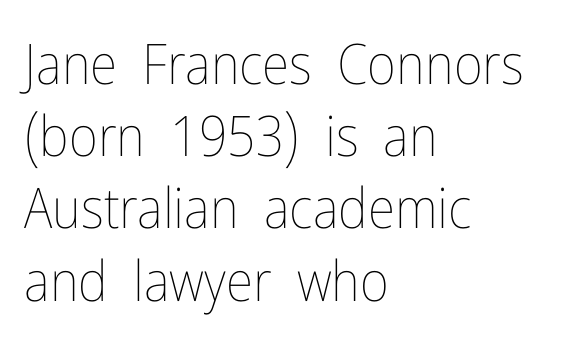
The image shows 56 px thin, condensed type, upright; set left-aligned, normal line spacing (1.29x), normal letter spacing, not underlined; low stroke contrast and a medium x-height.
